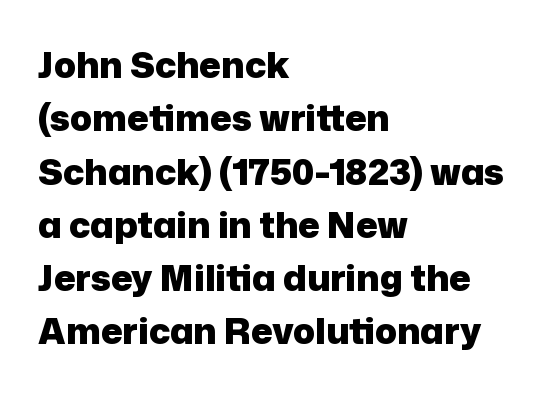
Caption: multi-line text, flush left, ragged right. Each letter keeps its own natural width here, so spacing adapts to shape. Leading: standard. Caption: standard tracking, unaltered. Emphasis by weight is at full strength: bold. Are there feet on the stems? There aren't — it's a sans.
